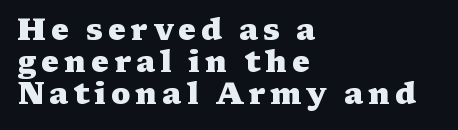
Q: Is the text bold? A: Yes.
Q: Is the text italic (slanted)? A: No, it is upright.
Q: Is the typeface a serif or a sans-serif typeface? A: Serif.
Q: Is the text underlined? A: No.
Q: How is the paragraph aligned? A: Left-aligned.
Q: Is the spacing between lines tight, normal or loose? A: Tight.
Q: Width (condensed, normal, or wide)? A: Wide.
Q: Stroke contrast? A: Medium.
Q: x-height? A: Medium.
Q: Monospaced? A: No.
